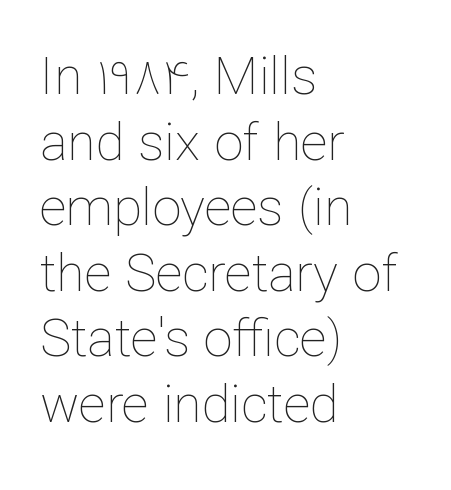
Q: Is the text bold? A: No.
Q: Is the text italic (slanted)? A: No, it is upright.
Q: Is the text underlined? A: No.
Q: How is the paragraph aligned? A: Left-aligned.
Q: Is the spacing between letters normal or unusually wide? A: Normal.
Q: Is the spacing between lines tight, normal or loose? A: Normal.
Q: Width (condensed, normal, or wide)? A: Normal.
Q: Stroke contrast? A: Low.
Q: x-height? A: Medium.
Q: Monospaced? A: No.
